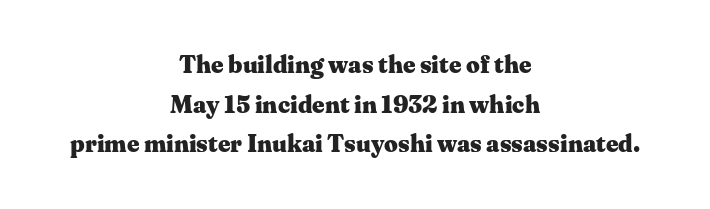
Q: Is the text bold? A: Yes.
Q: Is the text italic (slanted)? A: No, it is upright.
Q: Is the text underlined? A: No.
Q: How is the paragraph aligned? A: Centered.
Q: Is the spacing between letters normal or unusually wide? A: Normal.
Q: Is the spacing between lines tight, normal or loose? A: Normal.
